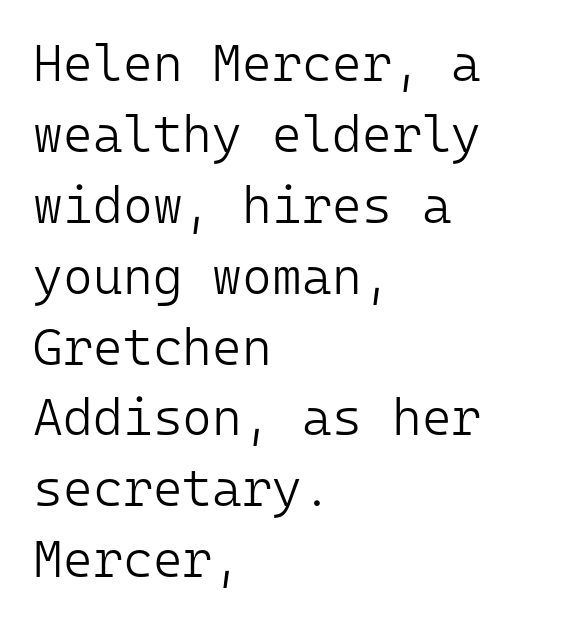
{"serif": "no", "italic": "no", "bold": "no", "weight": "light", "width": "normal", "stroke_contrast": "low", "x_height": "medium", "monospaced": "yes", "underline": "no", "align": "left", "line_spacing": "normal", "line_spacing_ratio": 1.39, "letter_spacing": "normal", "letter_spacing_em": 0.0, "glyph_px": 51}
